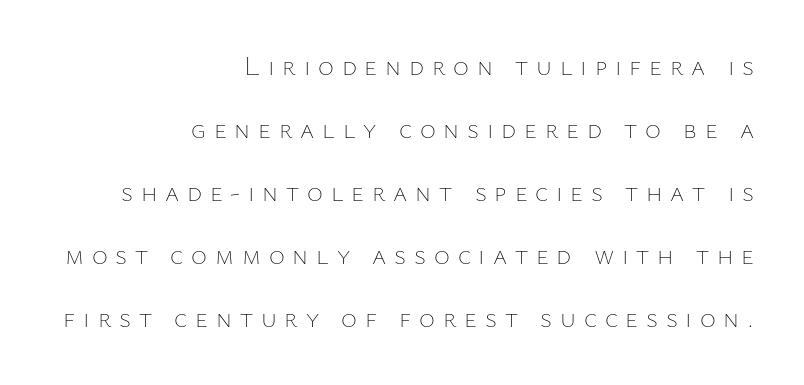
The image shows 27 px text type, upright; set right-aligned, loose line spacing (2.33x), unusually wide letter spacing (+0.29 em), not underlined.
